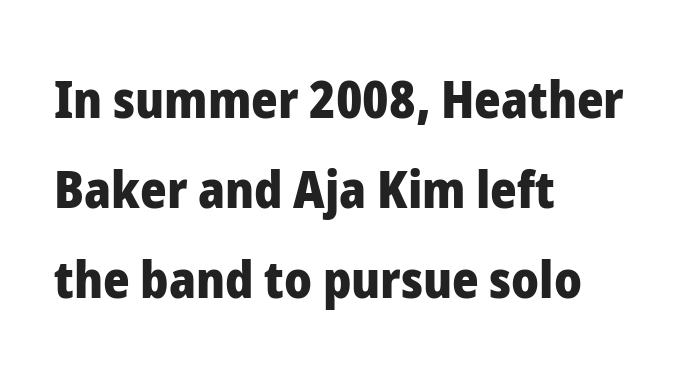
The image shows 51 px heavy sans-serif type, upright; set left-aligned, line spacing 1.76x, normal letter spacing, not underlined; low stroke contrast and a medium x-height.
